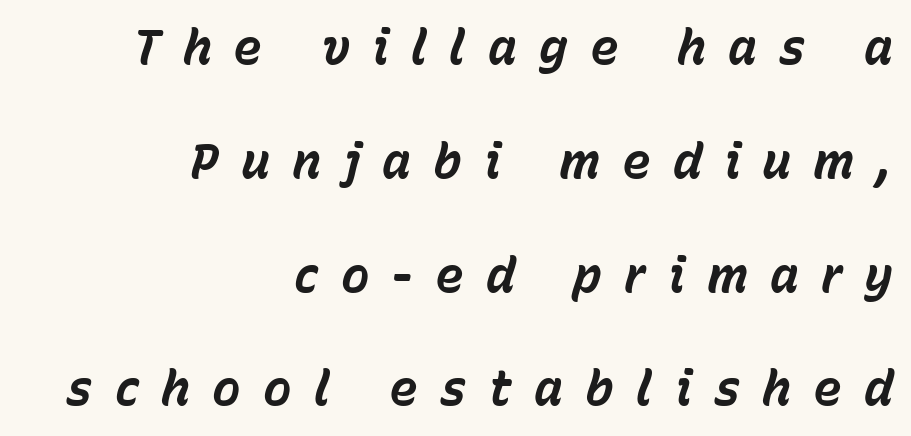
The image shows 48 px bold type, italic (leaning right); set right-aligned, loose line spacing (2.37x), unusually wide letter spacing (+0.46 em), not underlined; low stroke contrast and a medium x-height.
